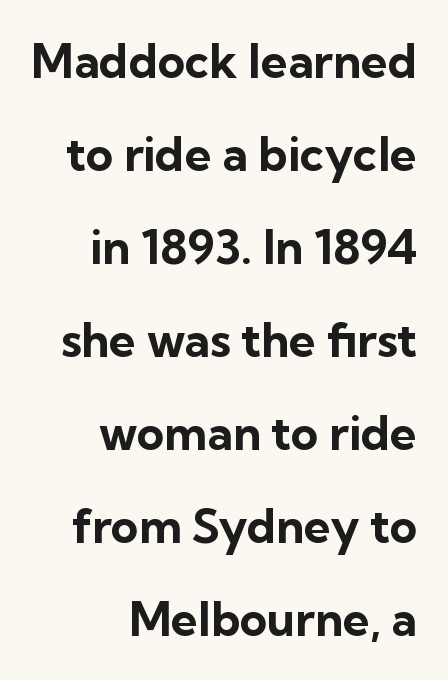
{"serif": "no", "italic": "no", "bold": "yes", "weight": "bold", "width": "normal", "stroke_contrast": "low", "x_height": "medium", "monospaced": "no", "underline": "no", "align": "right", "line_spacing": "loose", "line_spacing_ratio": 1.98, "letter_spacing": "normal", "letter_spacing_em": 0.0, "glyph_px": 47}
